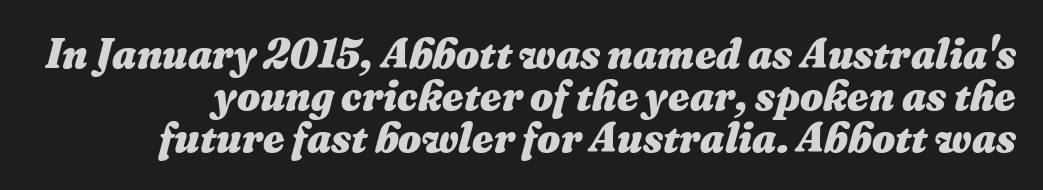
The horizontal fit of the characters is conventional and even. Spacing verdict: proportional, widths tailored to each character. Does the lettering tilt? It does — this is italic. Plain, unruled lines of type.
